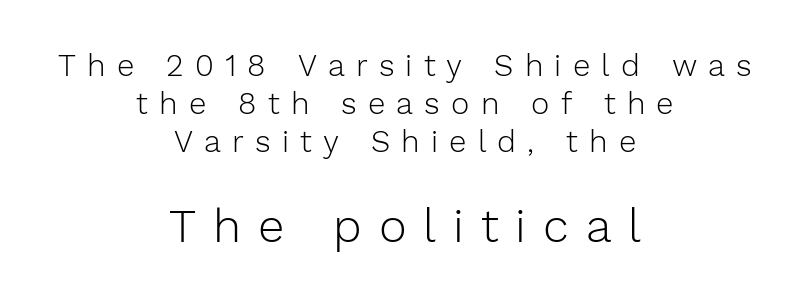
{"serif": "no", "italic": "no", "bold": "no", "weight": "light", "width": "normal", "stroke_contrast": "low", "x_height": "medium", "monospaced": "no", "underline": "no", "align": "center", "line_spacing_ratio": 1.22, "letter_spacing": "wide", "letter_spacing_em": 0.36, "larger_block": "second", "size_ratio": 1.52, "glyph_px": 47}
